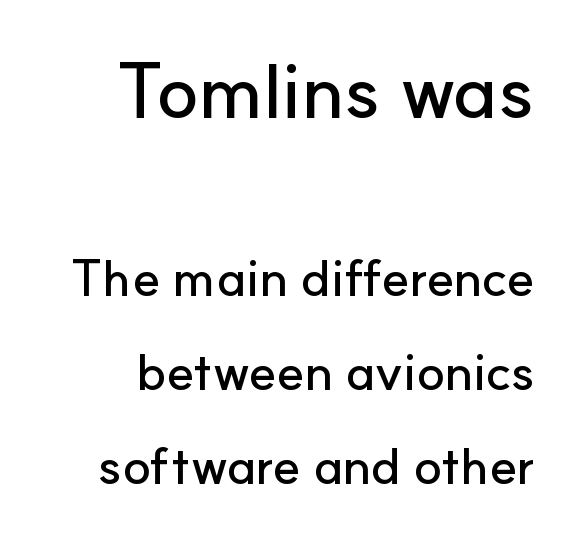
A student would notice the top passage is typeset larger than what follows. A flush-right, rag-left setting is used for this passage. This sample has the flowing, uneven cadence of proportional lettering. Designer's note — italics off, roman on. The letters sit at their default tracking, neither squeezed nor spread. You can tell from the bare stems that sans-serif type was used.
